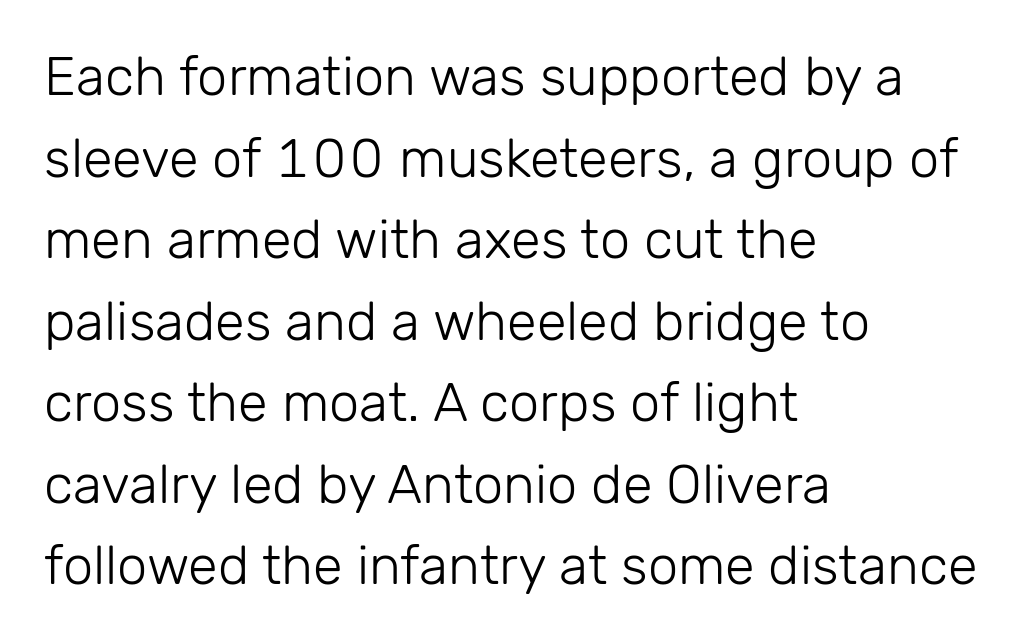
Stroke thickness stays within the range of a standard reading face or lighter. If you measured baseline to baseline, you'd find a middling distance. The glyphs in this specimen are sans serif. Default kerning and tracking; the words read as compact shapes. When letters stand straight like this, we call the style roman or upright.
